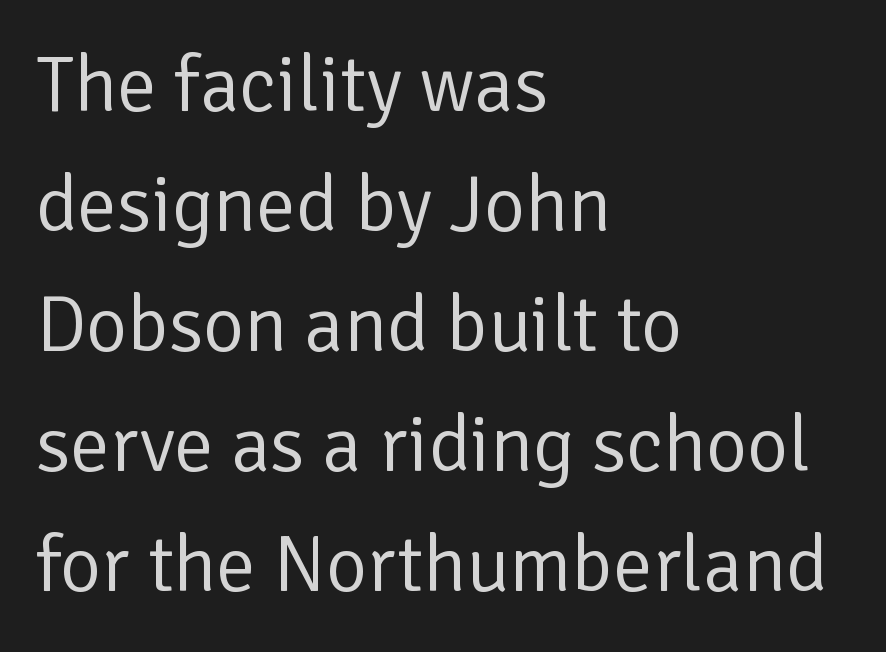
Q: Is the text bold? A: No.
Q: Is the text italic (slanted)? A: No, it is upright.
Q: Is the typeface a serif or a sans-serif typeface? A: Sans-serif.
Q: Is the text underlined? A: No.
Q: How is the paragraph aligned? A: Left-aligned.
Q: Is the spacing between letters normal or unusually wide? A: Normal.
Q: Is the spacing between lines tight, normal or loose? A: Normal.
Q: Width (condensed, normal, or wide)? A: Normal.
Q: Stroke contrast? A: Low.
Q: x-height? A: Medium.
Q: Monospaced? A: No.
